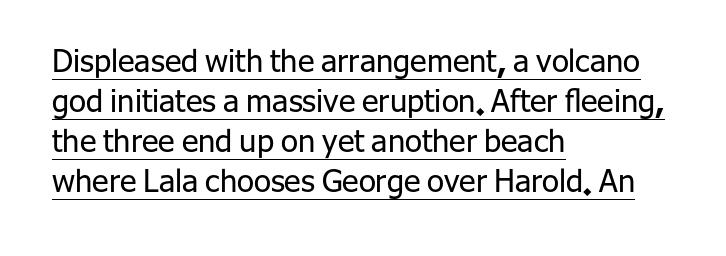
The image shows 31 px regular-weight sans-serif type, upright; set left-aligned, normal line spacing (1.29x), normal letter spacing, underlined; low stroke contrast and a medium x-height.
